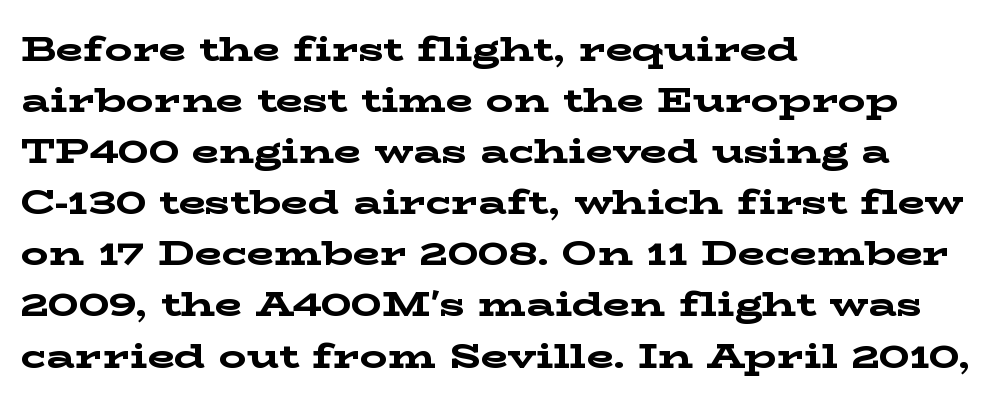
The image shows 35 px bold, wide serif type, upright; set left-aligned, normal line spacing (1.46x), normal letter spacing, not underlined; low stroke contrast and a medium x-height.
